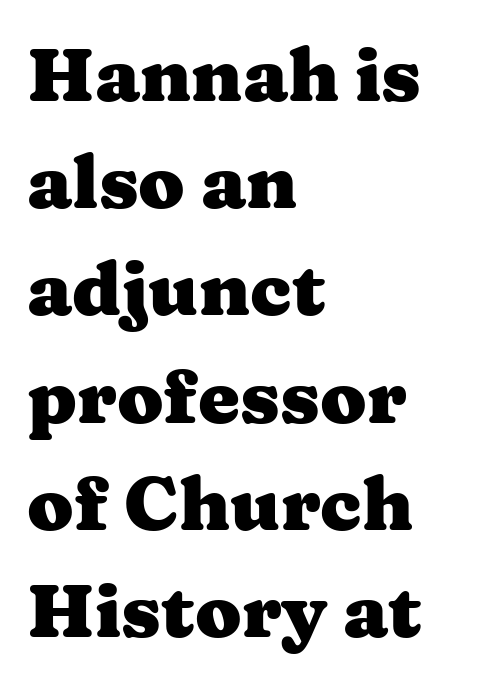
The image shows 75 px heavy, wide serif type, upright; set left-aligned, normal line spacing (1.43x), normal letter spacing, not underlined; medium stroke contrast and a medium x-height.
